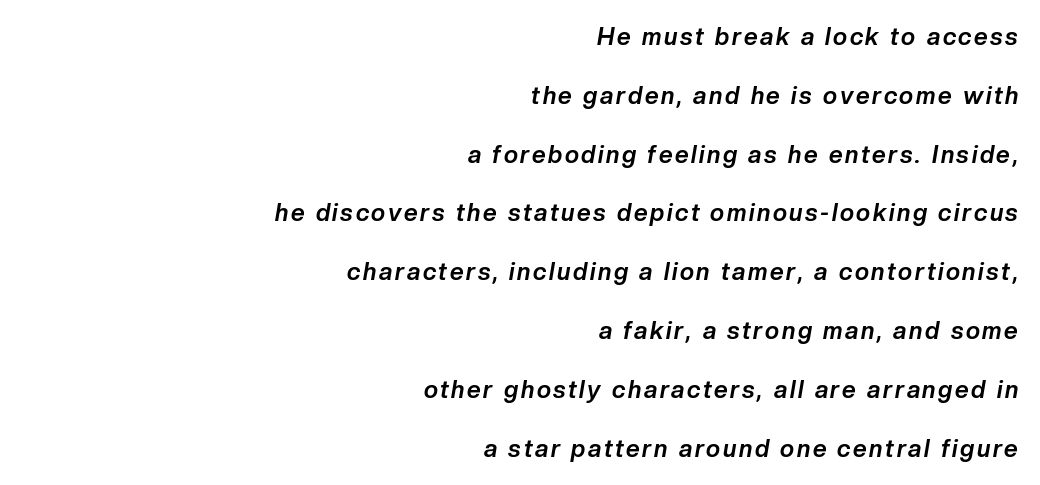
Q: Is the text bold? A: Yes.
Q: Is the text italic (slanted)? A: Yes, it leans right by about 10 degrees.
Q: Is the text underlined? A: No.
Q: How is the paragraph aligned? A: Right-aligned.
Q: Is the spacing between lines tight, normal or loose? A: Loose.
